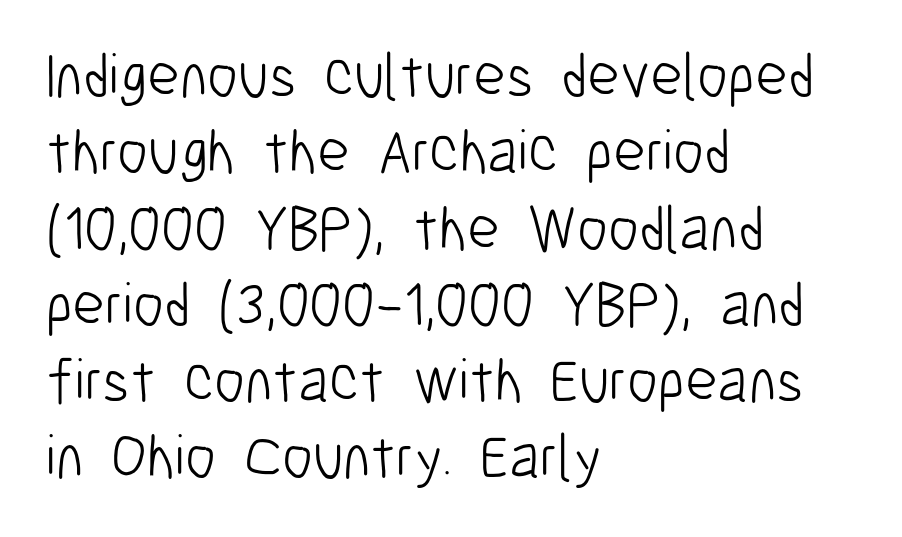
{"serif": "no", "italic": "no", "bold": "no", "weight": "light", "width": "condensed", "stroke_contrast": "low", "x_height": "medium", "monospaced": "no", "underline": "no", "align": "left", "line_spacing_ratio": 1.23, "letter_spacing": "normal", "letter_spacing_em": 0.0, "glyph_px": 62}
